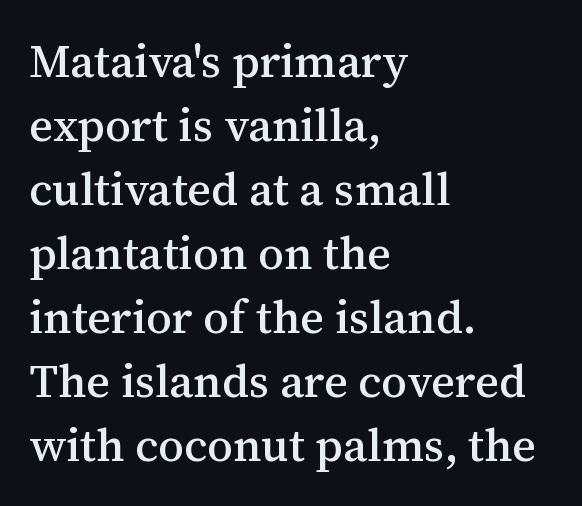
Q: Is the text italic (slanted)? A: No, it is upright.
Q: Is the typeface a serif or a sans-serif typeface? A: Serif.
Q: Is the text underlined? A: No.
Q: How is the paragraph aligned? A: Left-aligned.
Q: Is the spacing between letters normal or unusually wide? A: Normal.
Q: Is the spacing between lines tight, normal or loose? A: Normal.
Q: Width (condensed, normal, or wide)? A: Normal.
Q: Stroke contrast? A: Medium.
Q: x-height? A: Medium.
Q: Monospaced? A: No.
